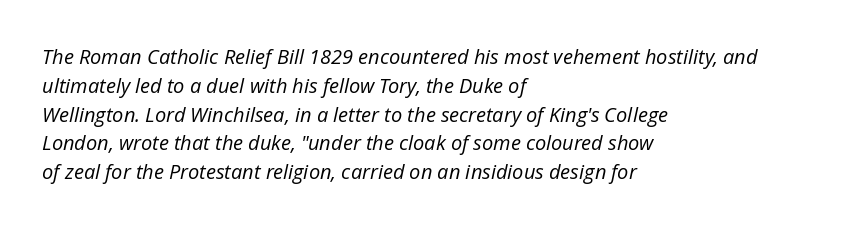
The image shows 20 px text type, italic (leaning right); set left-aligned, normal line spacing (1.44x), normal letter spacing, not underlined.
